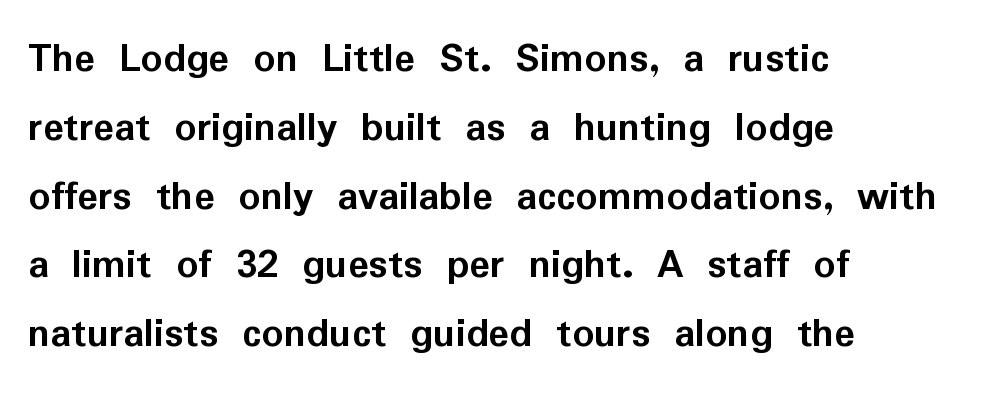
Q: Is the text bold? A: Yes.
Q: Is the text italic (slanted)? A: No, it is upright.
Q: Is the typeface a serif or a sans-serif typeface? A: Sans-serif.
Q: Is the text underlined? A: No.
Q: How is the paragraph aligned? A: Left-aligned.
Q: Is the spacing between letters normal or unusually wide? A: Normal.
Q: Is the spacing between lines tight, normal or loose? A: Normal.
Q: Width (condensed, normal, or wide)? A: Normal.
Q: Stroke contrast? A: Low.
Q: x-height? A: Medium.
Q: Monospaced? A: No.
